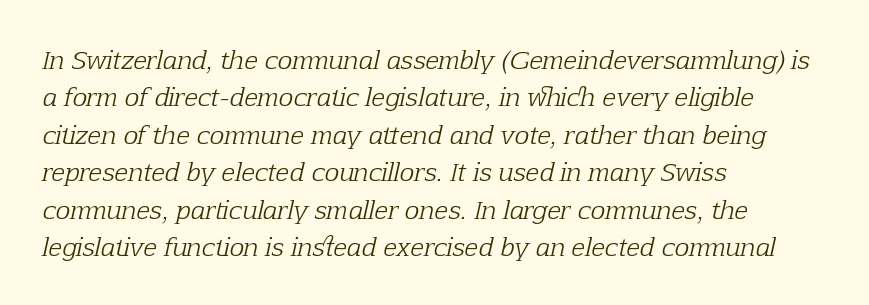
The image shows 25 px text type, italic (leaning right); set left-aligned, normal line spacing (1.5x), normal letter spacing, not underlined.
